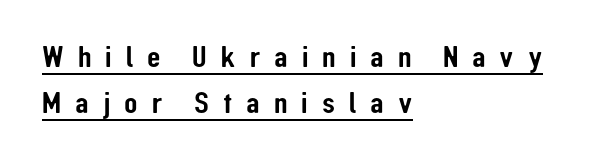
The image shows 31 px condensed sans-serif type, upright; set left-aligned, normal line spacing (1.5x), unusually wide letter spacing (+0.45 em), underlined; low stroke contrast and a medium x-height.
